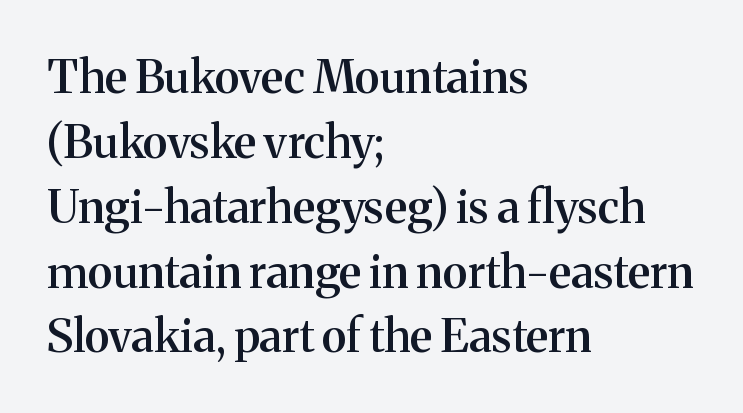
The image shows 46 px semibold serif type, upright; set left-aligned, normal line spacing (1.41x), normal letter spacing, not underlined; medium stroke contrast and a medium x-height.
